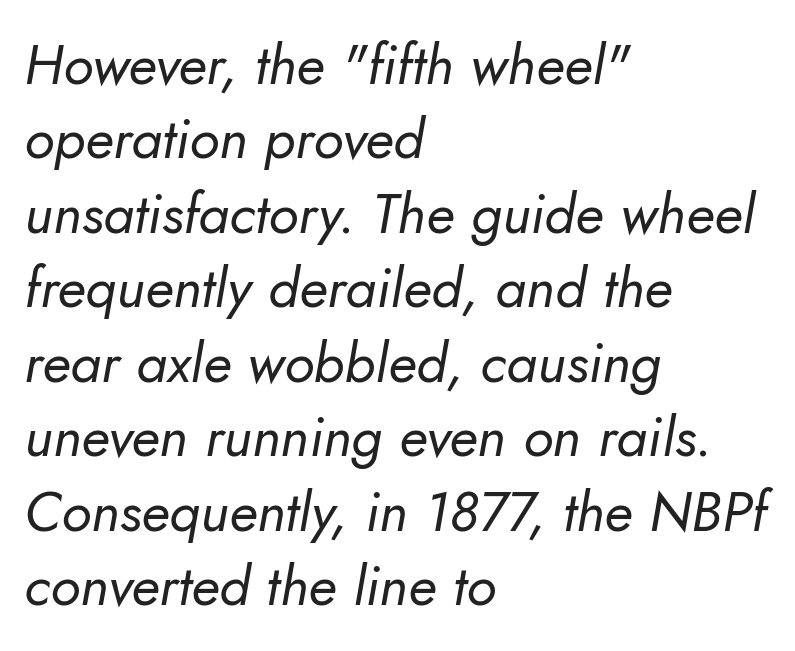
The image shows 56 px regular-weight type, italic (leaning right); set left-aligned, normal line spacing (1.33x), normal letter spacing, not underlined; low stroke contrast and a small x-height.
